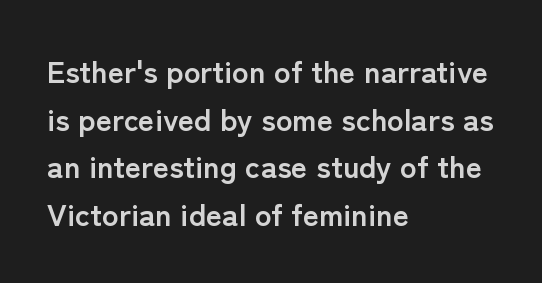
{"serif": "no", "italic": "no", "bold": "yes", "weight": "semibold", "width": "normal", "stroke_contrast": "low", "x_height": "medium", "monospaced": "no", "underline": "no", "align": "left", "line_spacing": "normal", "line_spacing_ratio": 1.54, "letter_spacing": "normal", "letter_spacing_em": 0.0, "glyph_px": 31}
